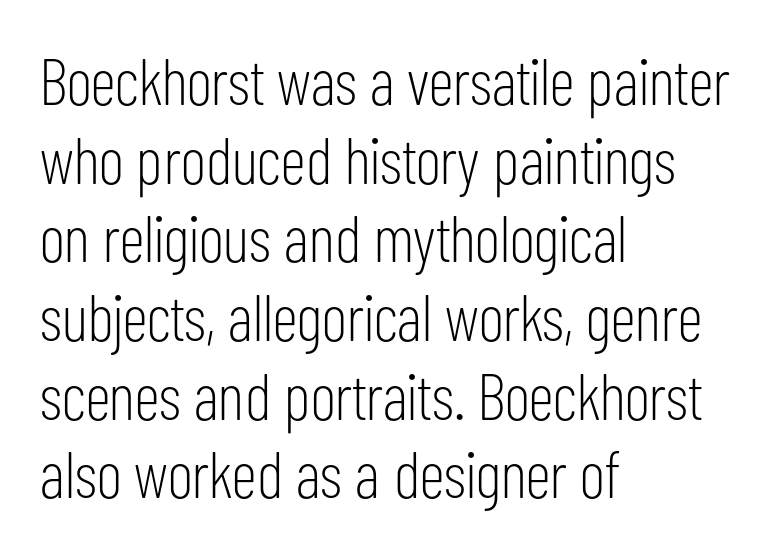
{"serif": "no", "italic": "no", "bold": "no", "weight": "light", "width": "condensed", "stroke_contrast": "low", "x_height": "medium", "monospaced": "no", "underline": "no", "align": "left", "line_spacing_ratio": 1.21, "letter_spacing": "normal", "letter_spacing_em": 0.0, "glyph_px": 65}
